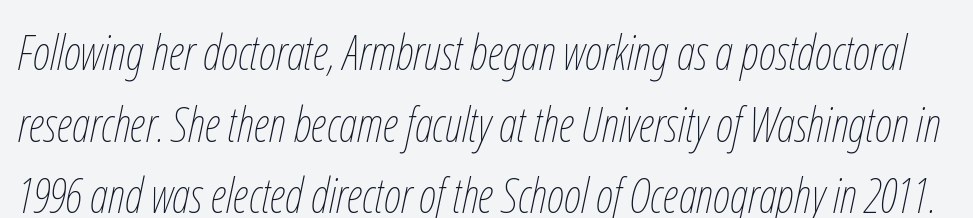
Looks like regular typesetting: each glyph gets only the width it needs. The face used here is rendered with its standard letterfit. The letters are slanted; this is an italic face. The weight tops out at a normal text grade. Leading matches the norm, producing a regular column. Check the space under the baseline: it is left empty.
